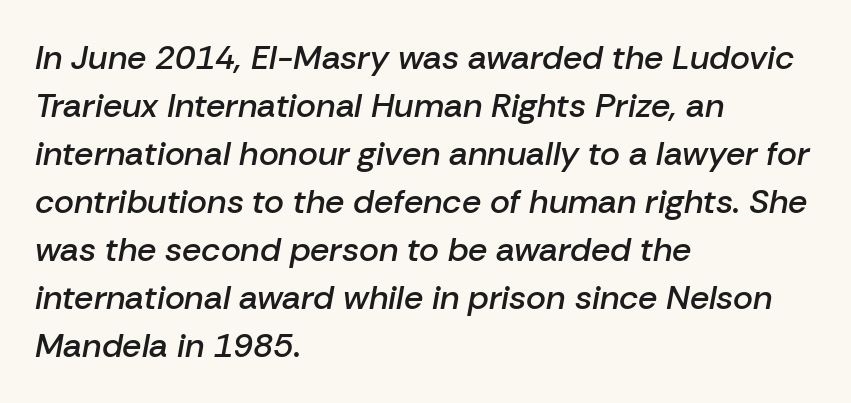
Q: Is the text bold? A: Semi-bold.
Q: Is the text italic (slanted)? A: Yes, it leans right by about 10 degrees.
Q: Is the text underlined? A: No.
Q: How is the paragraph aligned? A: Left-aligned.
Q: Is the spacing between letters normal or unusually wide? A: Normal.
Q: Is the spacing between lines tight, normal or loose? A: Normal.
Q: Width (condensed, normal, or wide)? A: Normal.
Q: Stroke contrast? A: Low.
Q: x-height? A: Medium.
Q: Monospaced? A: No.
